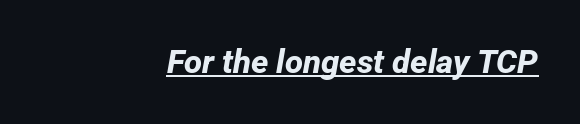
Notice how thick the strokes are: this is what a full bold looks like. All the whitespace from short lines collects on the left. Spacing between characters is what you'd get straight out of the box. Each letter keeps its own natural width here, so spacing adapts to shape.
